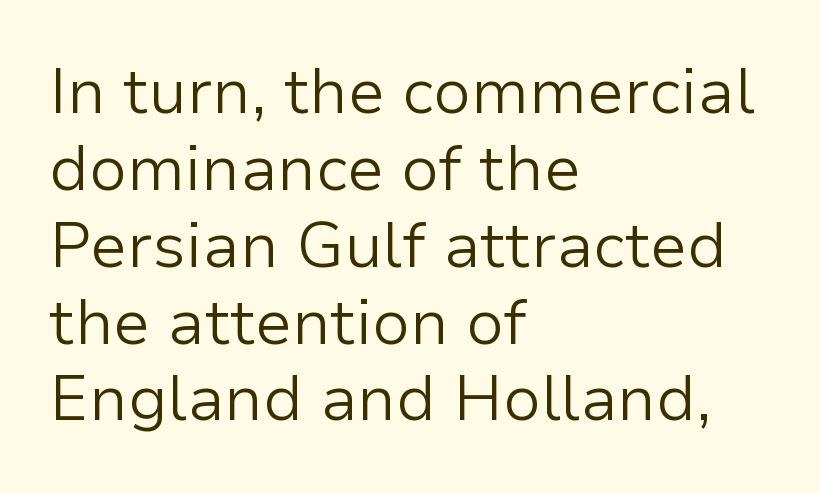
{"serif": "no", "italic": "no", "bold": "no", "weight": "light", "width": "normal", "stroke_contrast": "low", "x_height": "medium", "monospaced": "no", "underline": "no", "align": "left", "line_spacing_ratio": 1.22, "letter_spacing": "normal", "letter_spacing_em": 0.0, "glyph_px": 63}
